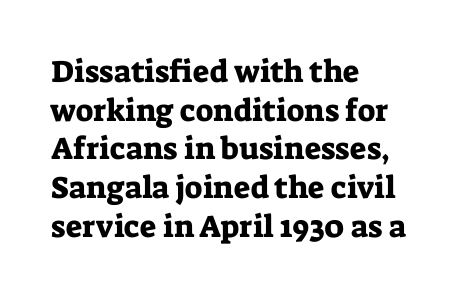
The image shows 31 px serif type, upright; set left-aligned, normal line spacing (1.25x), normal letter spacing, not underlined; low stroke contrast and a medium x-height.
